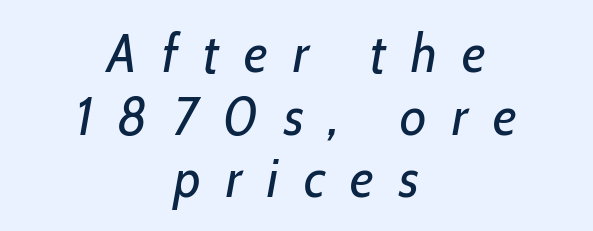
{"italic": "yes", "lean": "right", "slant_degrees": 10, "bold": "no", "weight": "regular", "width": "condensed", "stroke_contrast": "low", "x_height": "medium", "monospaced": "no", "underline": "no", "align": "center", "line_spacing_ratio": 1.16, "letter_spacing": "wide", "letter_spacing_em": 0.47, "glyph_px": 54}
